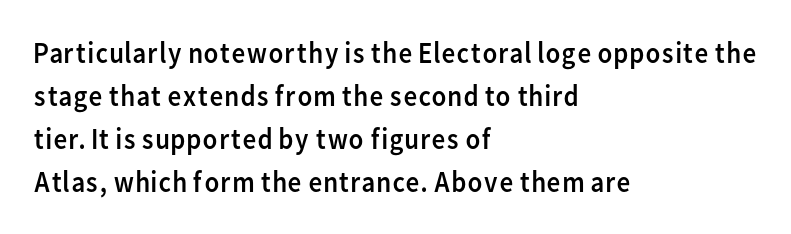
{"serif": "no", "italic": "no", "bold": "no", "weight": "regular", "width": "normal", "stroke_contrast": "low", "x_height": "medium", "monospaced": "no", "underline": "no", "align": "left", "line_spacing": "normal", "line_spacing_ratio": 1.43, "letter_spacing": "normal", "letter_spacing_em": 0.0, "glyph_px": 30}
